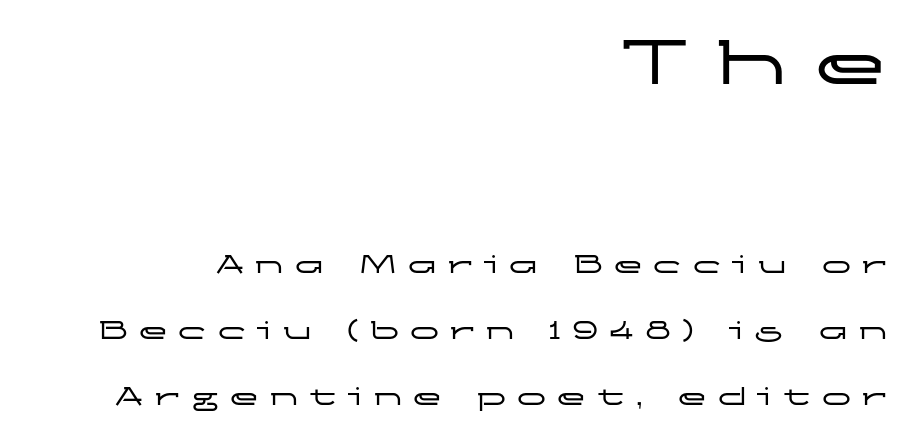
{"serif": "no", "italic": "no", "width": "wide", "stroke_contrast": "low", "x_height": "medium", "monospaced": "no", "underline": "no", "align": "right", "line_spacing": "loose", "line_spacing_ratio": 2.27, "letter_spacing": "wide", "letter_spacing_em": 0.38, "larger_block": "first", "size_ratio": 2.52, "glyph_px": 73}
